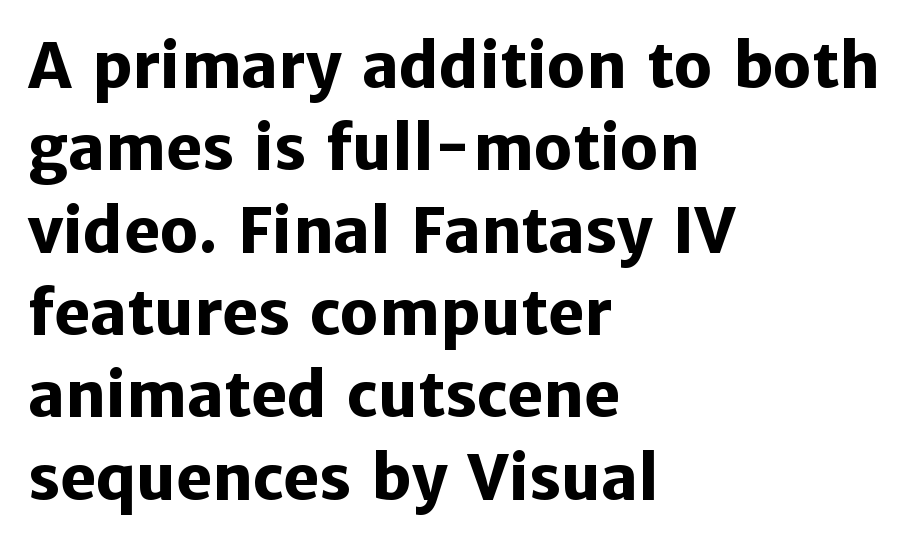
The image shows 61 px heavy sans-serif type, upright; set left-aligned, normal line spacing (1.35x), normal letter spacing, not underlined; low stroke contrast and a medium x-height.
